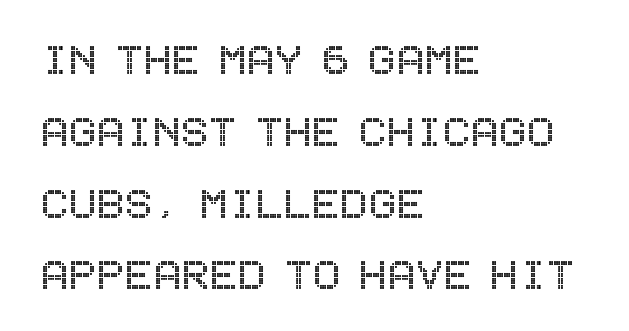
Q: Is the text italic (slanted)? A: No, it is upright.
Q: Is the text underlined? A: No.
Q: How is the paragraph aligned? A: Left-aligned.
Q: Is the spacing between letters normal or unusually wide? A: Normal.
Q: Is the spacing between lines tight, normal or loose? A: Normal.
Q: Width (condensed, normal, or wide)? A: Condensed.
Q: x-height? A: Large.
